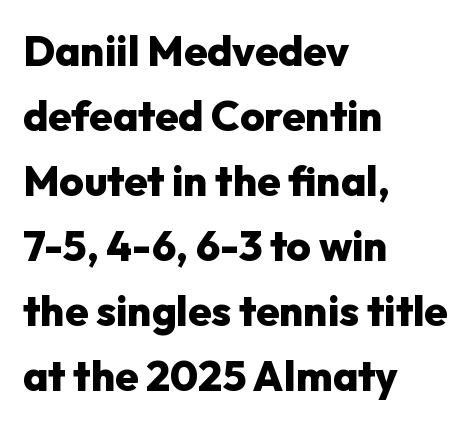
The image shows 42 px heavy sans-serif type, upright; set left-aligned, normal line spacing (1.55x), normal letter spacing, not underlined; low stroke contrast and a medium x-height.
